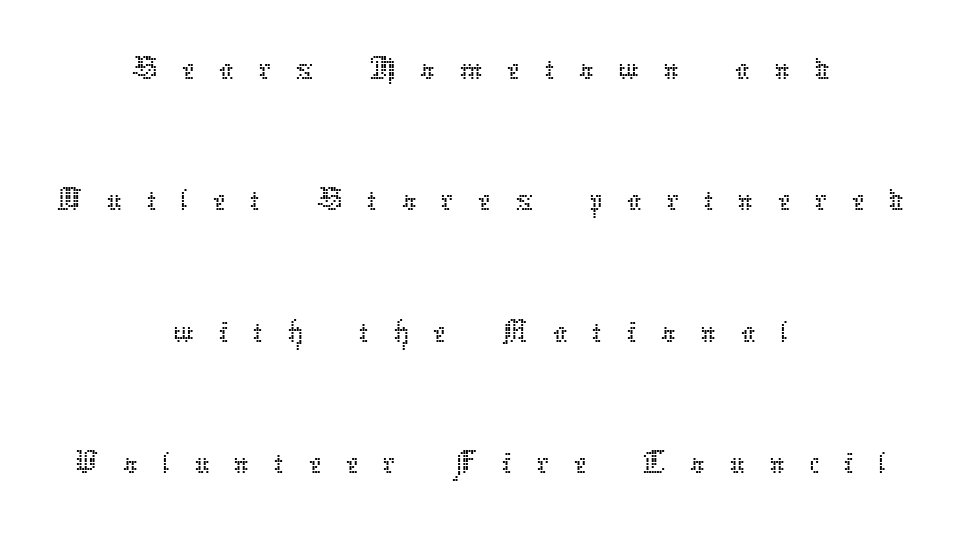
Every stem runs plumb, perpendicular to the baseline. The letters advance in unequal steps, a hallmark of proportional type. The face used here is rendered with a markedly widened letterfit. Unbolded letterforms with no extra heft.
